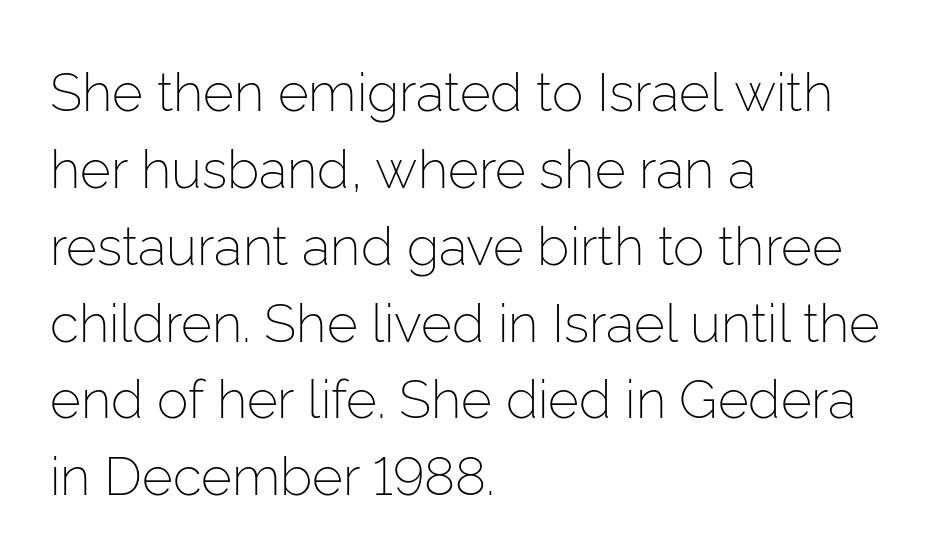
The image shows 53 px light sans-serif type, upright; set left-aligned, normal line spacing (1.45x), normal letter spacing, not underlined; low stroke contrast and a medium x-height.
